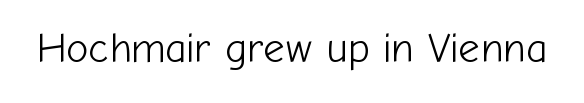
The image shows 42 px light sans-serif type, upright; set normal letter spacing, not underlined; low stroke contrast and a medium x-height.
